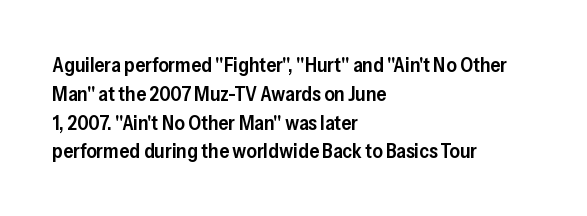
Q: Is the text bold? A: Semi-bold.
Q: Is the text italic (slanted)? A: No, it is upright.
Q: Is the text underlined? A: No.
Q: How is the paragraph aligned? A: Left-aligned.
Q: Is the spacing between letters normal or unusually wide? A: Normal.
Q: Is the spacing between lines tight, normal or loose? A: Normal.
